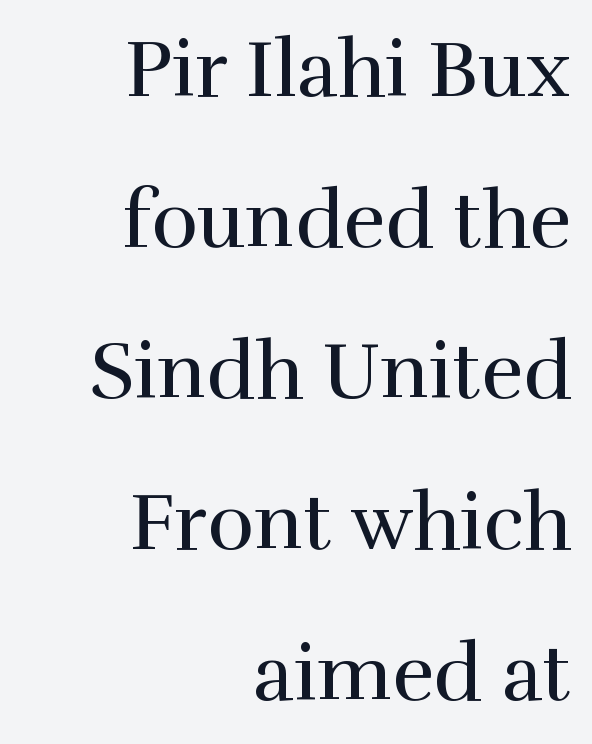
Q: Is the text bold? A: No.
Q: Is the text italic (slanted)? A: No, it is upright.
Q: Is the typeface a serif or a sans-serif typeface? A: Serif.
Q: Is the text underlined? A: No.
Q: How is the paragraph aligned? A: Right-aligned.
Q: Is the spacing between letters normal or unusually wide? A: Normal.
Q: Is the spacing between lines tight, normal or loose? A: Loose.
Q: Width (condensed, normal, or wide)? A: Normal.
Q: Stroke contrast? A: High.
Q: x-height? A: Medium.
Q: Monospaced? A: No.
